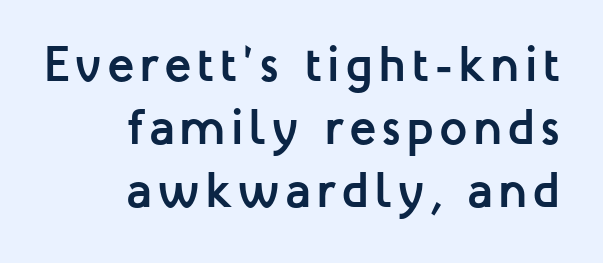
A dark, heavy texture on the line: the type is bold. These lines are composed in type without serifs. This sample uses an upright cut, with every glyph sitting square on the baseline. Proportional: the letters do not fall into vertical columns. A normal amount of white space separates one row of letters from the next.
